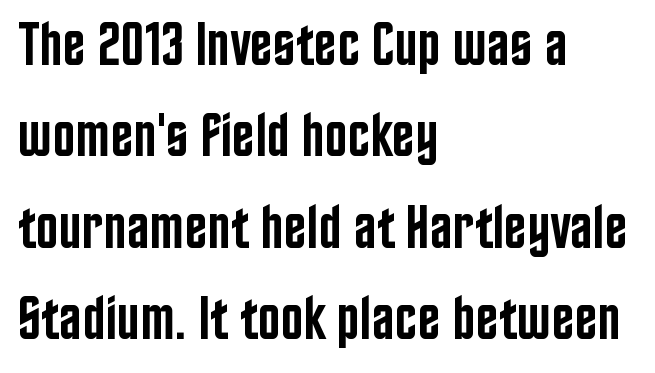
Q: Is the text bold? A: Semi-bold.
Q: Is the text italic (slanted)? A: No, it is upright.
Q: Is the typeface a serif or a sans-serif typeface? A: Sans-serif.
Q: Is the text underlined? A: No.
Q: How is the paragraph aligned? A: Left-aligned.
Q: Is the spacing between letters normal or unusually wide? A: Normal.
Q: Is the spacing between lines tight, normal or loose? A: Normal.
Q: Width (condensed, normal, or wide)? A: Condensed.
Q: Stroke contrast? A: Low.
Q: x-height? A: Large.
Q: Monospaced? A: No.
